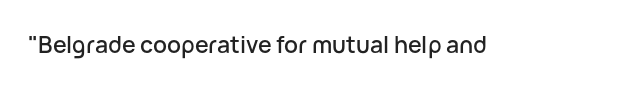
The image shows 23 px text type, upright; set normal letter spacing, not underlined.
